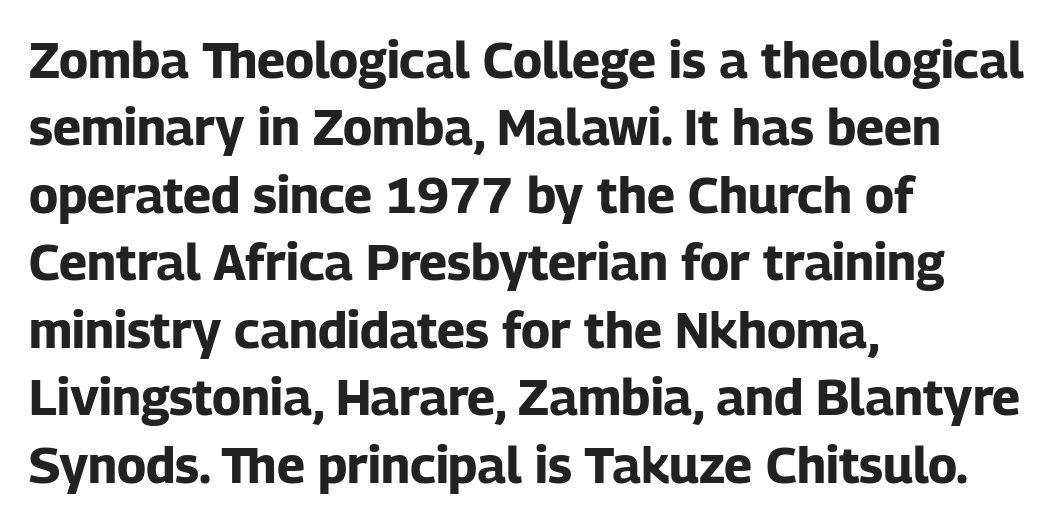
{"serif": "no", "italic": "no", "bold": "yes", "weight": "bold", "width": "normal", "stroke_contrast": "low", "x_height": "medium", "monospaced": "no", "underline": "no", "align": "left", "line_spacing": "normal", "line_spacing_ratio": 1.35, "letter_spacing": "normal", "letter_spacing_em": 0.0, "glyph_px": 50}
